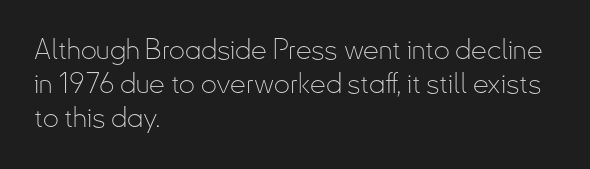
{"serif": "no", "italic": "no", "bold": "no", "weight": "thin", "width": "condensed", "stroke_contrast": "low", "x_height": "small", "monospaced": "no", "underline": "no", "align": "left", "line_spacing_ratio": 1.22, "letter_spacing": "normal", "letter_spacing_em": 0.0, "glyph_px": 28}
